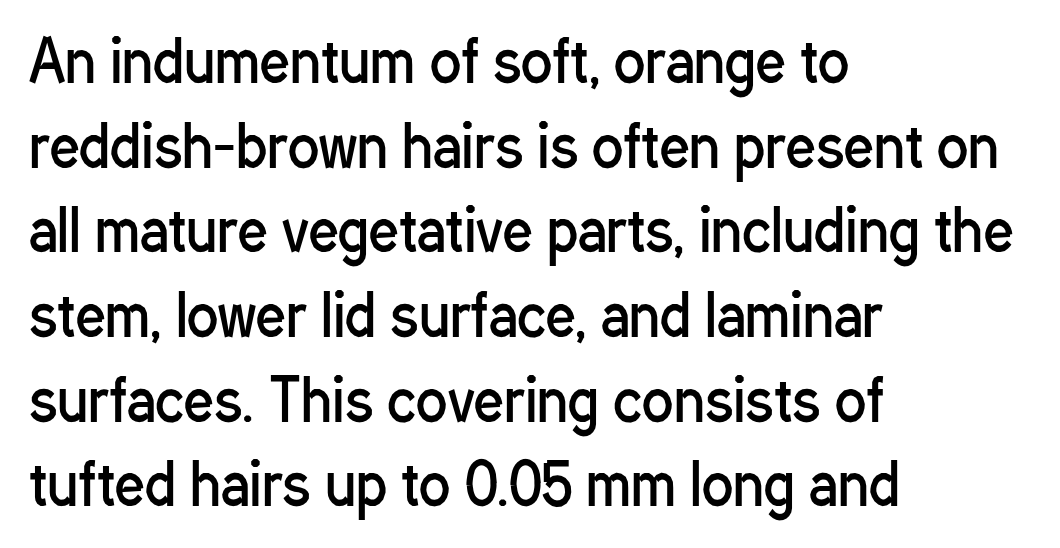
Q: Is the text bold? A: No.
Q: Is the text italic (slanted)? A: No, it is upright.
Q: Is the typeface a serif or a sans-serif typeface? A: Sans-serif.
Q: Is the text underlined? A: No.
Q: How is the paragraph aligned? A: Left-aligned.
Q: Is the spacing between letters normal or unusually wide? A: Normal.
Q: Is the spacing between lines tight, normal or loose? A: Normal.
Q: Width (condensed, normal, or wide)? A: Condensed.
Q: Stroke contrast? A: Low.
Q: x-height? A: Medium.
Q: Monospaced? A: No.
